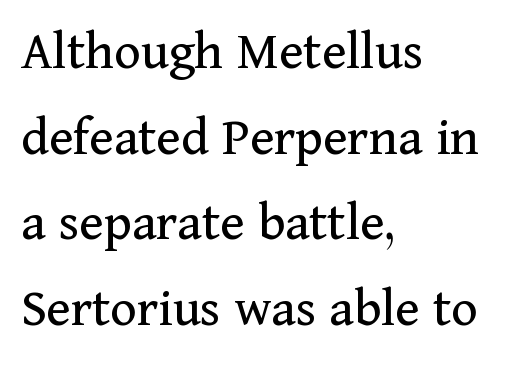
The image shows 56 px regular-weight serif type, upright; set left-aligned, normal line spacing (1.53x), normal letter spacing, not underlined; medium stroke contrast and a medium x-height.
